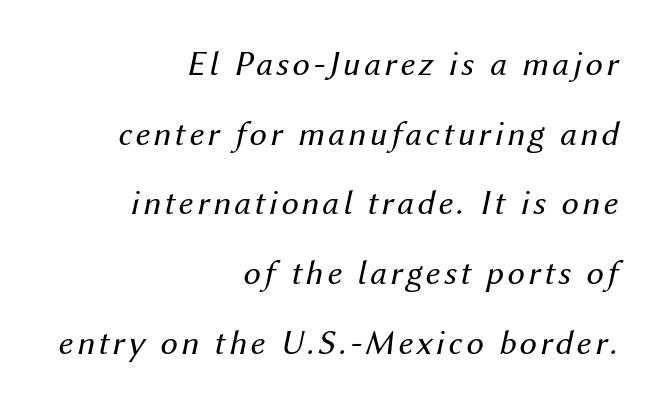
The image shows 35 px regular-weight type, italic (leaning right); set right-aligned, loose line spacing (1.99x), not underlined; medium stroke contrast and a medium x-height.
